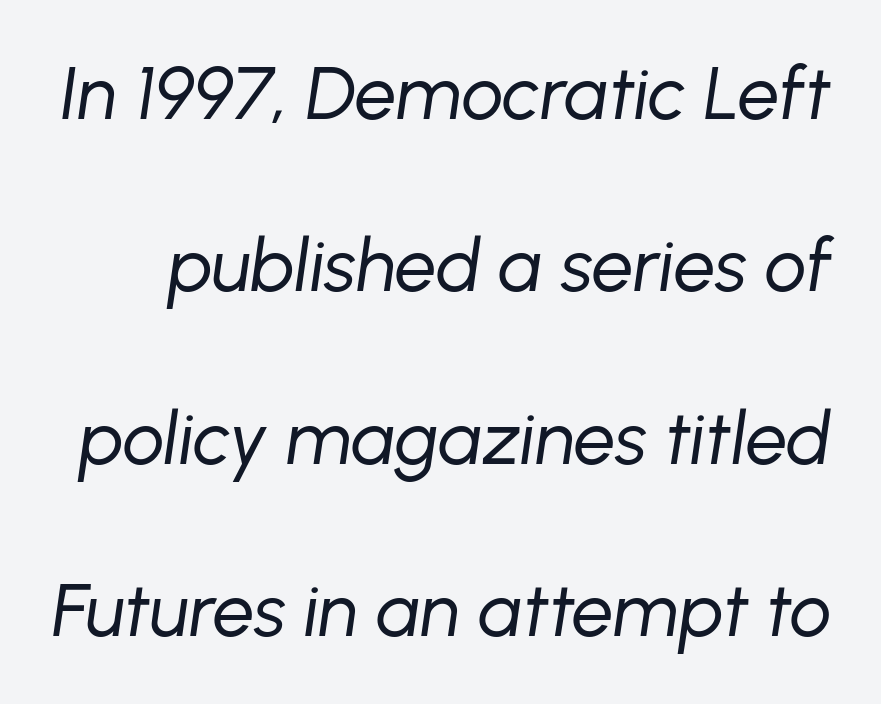
The image shows 74 px regular-weight type, italic (leaning right); set loose line spacing (2.33x), normal letter spacing, not underlined; low stroke contrast and a medium x-height.
